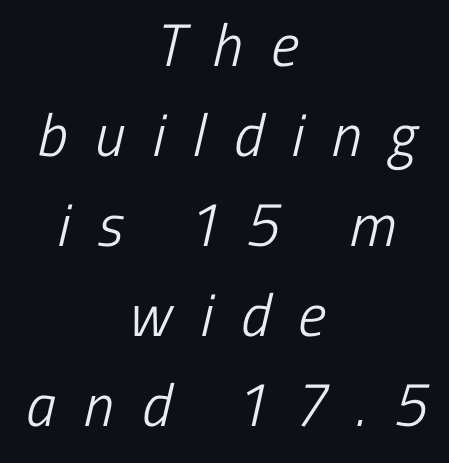
Q: Is the text bold? A: No.
Q: Is the typeface a serif or a sans-serif typeface? A: Sans-serif.
Q: Is the text underlined? A: No.
Q: How is the paragraph aligned? A: Centered.
Q: Is the spacing between letters normal or unusually wide? A: Unusually wide.
Q: Is the spacing between lines tight, normal or loose? A: Normal.
Q: Width (condensed, normal, or wide)? A: Condensed.
Q: Stroke contrast? A: Low.
Q: x-height? A: Medium.
Q: Monospaced? A: No.
